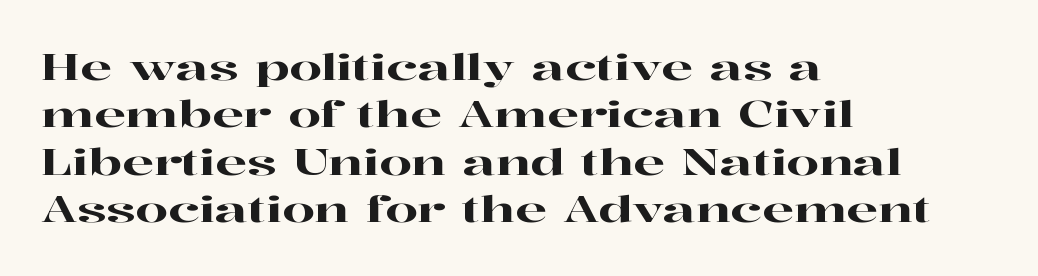
Q: Is the text italic (slanted)? A: No, it is upright.
Q: Is the typeface a serif or a sans-serif typeface? A: Serif.
Q: Is the text underlined? A: No.
Q: How is the paragraph aligned? A: Left-aligned.
Q: Is the spacing between letters normal or unusually wide? A: Normal.
Q: Is the spacing between lines tight, normal or loose? A: Normal.
Q: Width (condensed, normal, or wide)? A: Wide.
Q: Stroke contrast? A: High.
Q: x-height? A: Medium.
Q: Monospaced? A: No.
